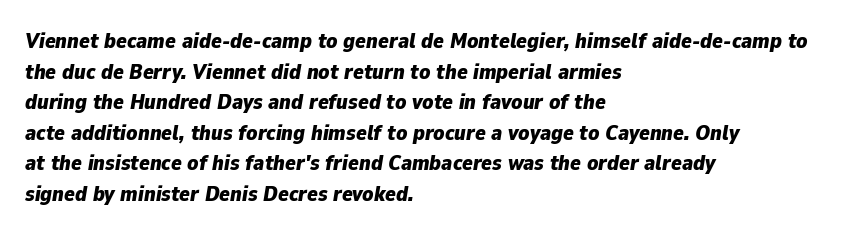
The image shows 22 px bold type, italic (leaning right); set left-aligned, normal line spacing (1.39x), normal letter spacing, not underlined.
